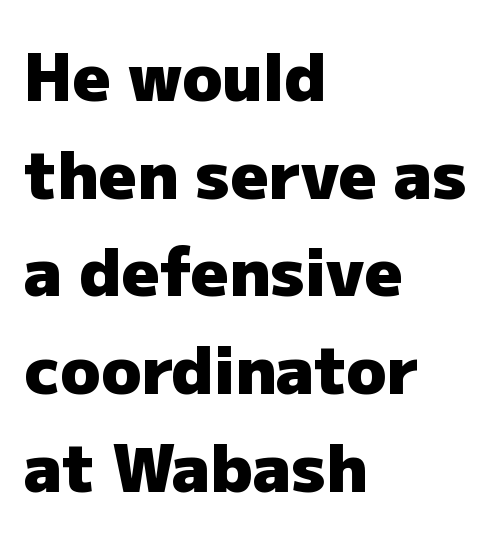
{"serif": "no", "italic": "no", "bold": "yes", "weight": "heavy", "width": "normal", "stroke_contrast": "low", "x_height": "medium", "monospaced": "no", "underline": "no", "align": "left", "line_spacing": "normal", "line_spacing_ratio": 1.48, "letter_spacing": "normal", "letter_spacing_em": 0.0, "glyph_px": 66}
